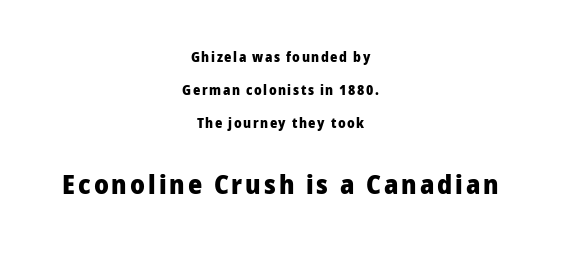
Plenty of ink on the page — the face is bold. In terms of posture, this sample is upright. Small over large — that's the arrangement of the two blocks here. Quick note: interline space is abundant. A centered setting, common on invitations and titles, is used for this passage. The specimen omits any rule beneath the text block's lines.
